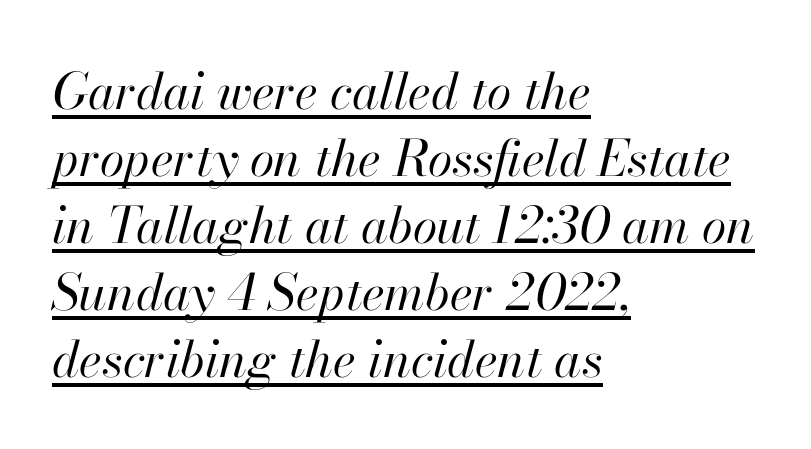
Q: Is the text bold? A: No.
Q: Is the text italic (slanted)? A: Yes, it leans right by about 13 degrees.
Q: Is the text underlined? A: Yes.
Q: How is the paragraph aligned? A: Left-aligned.
Q: Is the spacing between letters normal or unusually wide? A: Normal.
Q: Is the spacing between lines tight, normal or loose? A: Normal.
Q: Width (condensed, normal, or wide)? A: Normal.
Q: Stroke contrast? A: High.
Q: x-height? A: Small.
Q: Monospaced? A: No.
